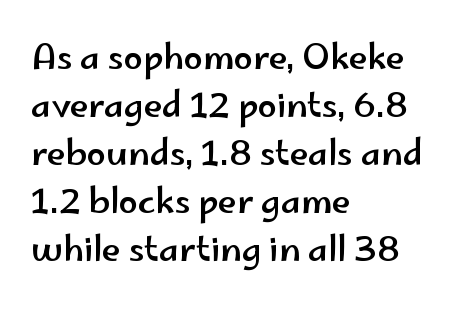
Q: Is the text italic (slanted)? A: No, it is upright.
Q: Is the typeface a serif or a sans-serif typeface? A: Sans-serif.
Q: Is the text underlined? A: No.
Q: How is the paragraph aligned? A: Left-aligned.
Q: Is the spacing between letters normal or unusually wide? A: Normal.
Q: Is the spacing between lines tight, normal or loose? A: Normal.
Q: Width (condensed, normal, or wide)? A: Wide.
Q: Stroke contrast? A: Low.
Q: x-height? A: Small.
Q: Monospaced? A: No.
